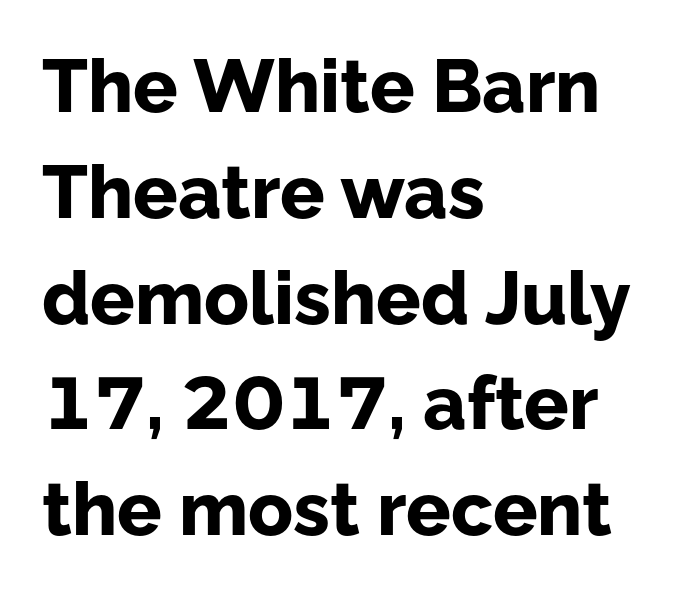
The image shows 74 px bold sans-serif type, upright; set left-aligned, normal line spacing (1.43x), normal letter spacing, not underlined; low stroke contrast and a medium x-height.
